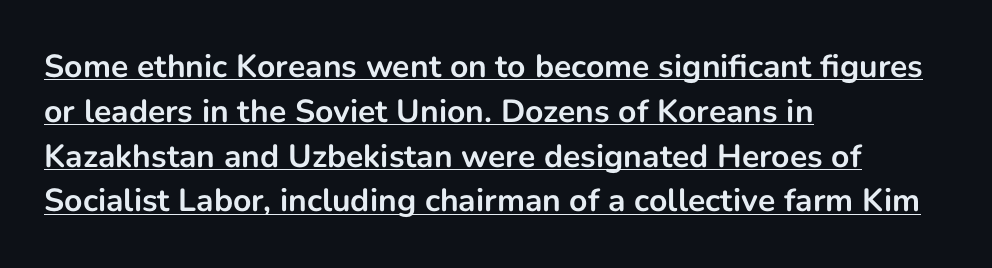
{"serif": "no", "italic": "no", "bold": "yes", "weight": "bold", "width": "normal", "stroke_contrast": "low", "x_height": "medium", "monospaced": "no", "underline": "yes", "align": "left", "line_spacing": "normal", "line_spacing_ratio": 1.4, "letter_spacing": "normal", "letter_spacing_em": 0.0, "glyph_px": 32}
